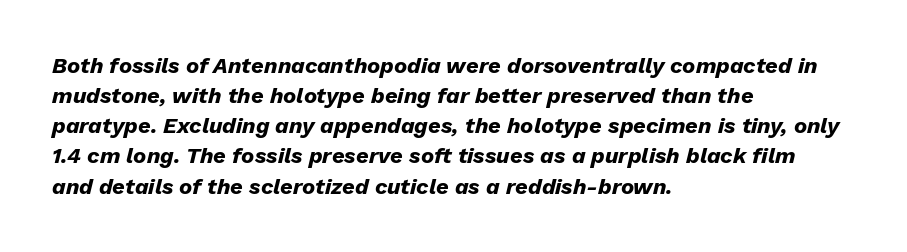
{"italic": "yes", "lean": "right", "slant_degrees": 13, "bold": "yes", "underline": "no", "align": "left", "line_spacing": "normal", "line_spacing_ratio": 1.37, "letter_spacing": "normal", "letter_spacing_em": 0.0, "glyph_px": 22}
